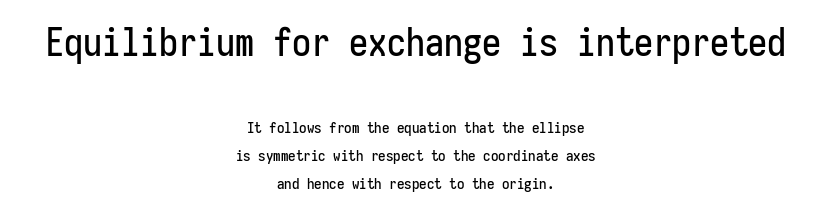
The image shows 38 px condensed sans-serif type, upright, monospaced; set centered, line spacing 1.84x, normal letter spacing, not underlined; the first (top) block is 2.53x larger; low stroke contrast and a medium x-height.
